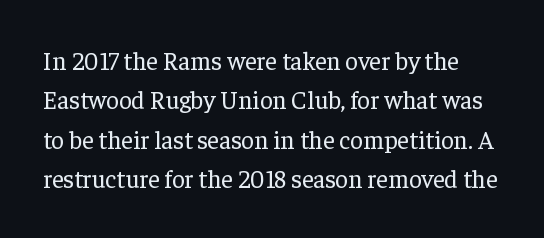
Q: Is the text bold? A: No.
Q: Is the text italic (slanted)? A: No, it is upright.
Q: Is the text underlined? A: No.
Q: Is the spacing between letters normal or unusually wide? A: Normal.
Q: Is the spacing between lines tight, normal or loose? A: Normal.
